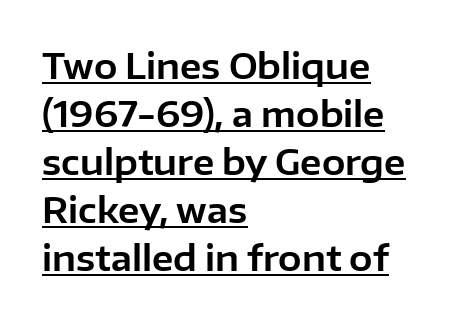
How would I describe the line gaps? Plain and ordinary. Posture: upright roman. Words appear dense and cohesive because spacing is normal. Letterform terminals end flat and unadorned throughout the passage.
